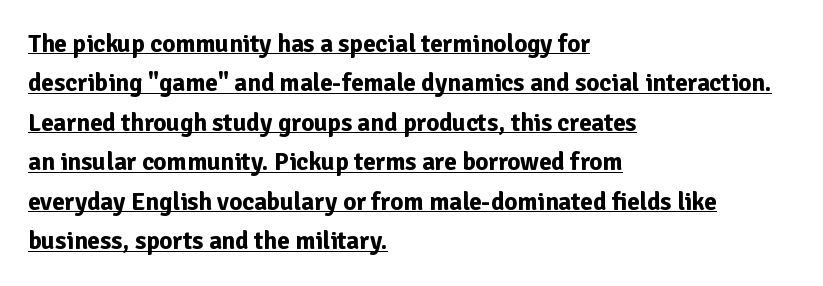
Q: Is the text bold? A: Yes.
Q: Is the text italic (slanted)? A: No, it is upright.
Q: Is the text underlined? A: Yes.
Q: How is the paragraph aligned? A: Left-aligned.
Q: Is the spacing between letters normal or unusually wide? A: Normal.
Q: Is the spacing between lines tight, normal or loose? A: Normal.
